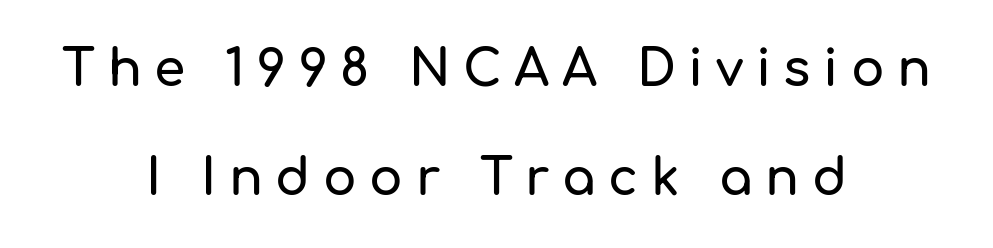
Has an underline been added? It has not. Short and long lines alike share a common midpoint. The rendering uses a large line-height, opening up the rows. How are the letters spaced? Widely, with obvious added tracking. The axis of the letterforms is exactly vertical. The text was rendered using a sans face with plain stroke endings.
